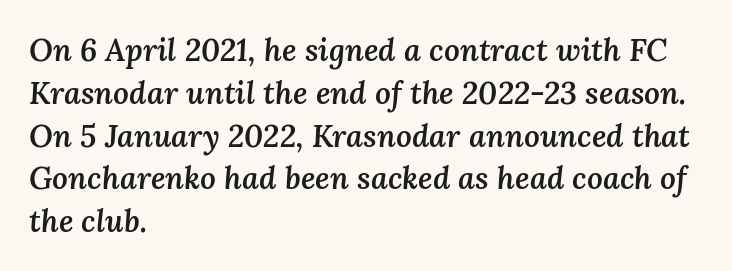
The vertical gap from one line to the next is medium. The rendering keeps characters at their native spacing. The passage shown is typed in a proportional face where columns would drift. Characters are canted at an angle relative to the baseline's perpendicular.
